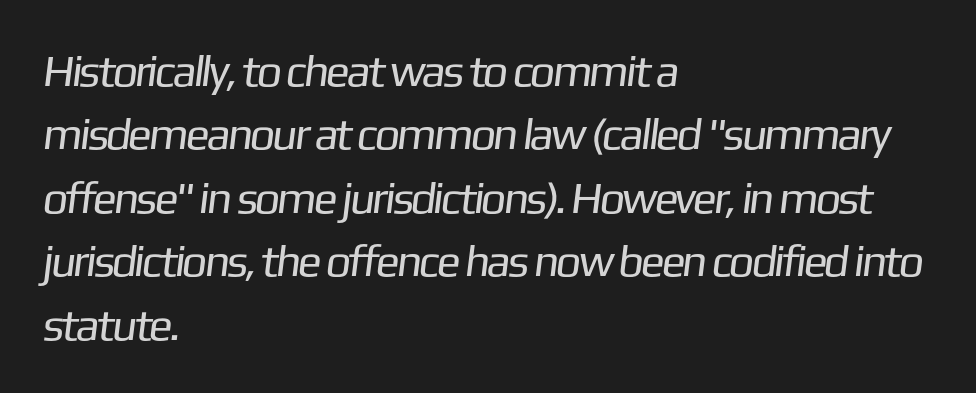
{"serif": "no", "bold": "no", "weight": "regular", "width": "normal", "stroke_contrast": "low", "x_height": "medium", "monospaced": "no", "underline": "no", "align": "left", "line_spacing": "normal", "line_spacing_ratio": 1.41, "letter_spacing": "normal", "letter_spacing_em": 0.0, "glyph_px": 45}
